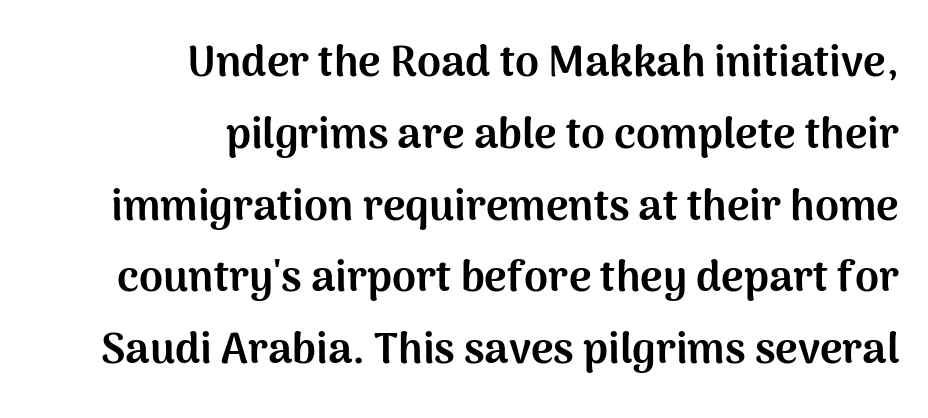
A flush-right, rag-left setting is used for this passage. Vertical spacing — default. Caption: standard tracking, unaltered. Just letters on the line, the space beneath them empty. You could not count columns in this text — the font is proportionally spaced. The strokes are fattened all the way to bold.
